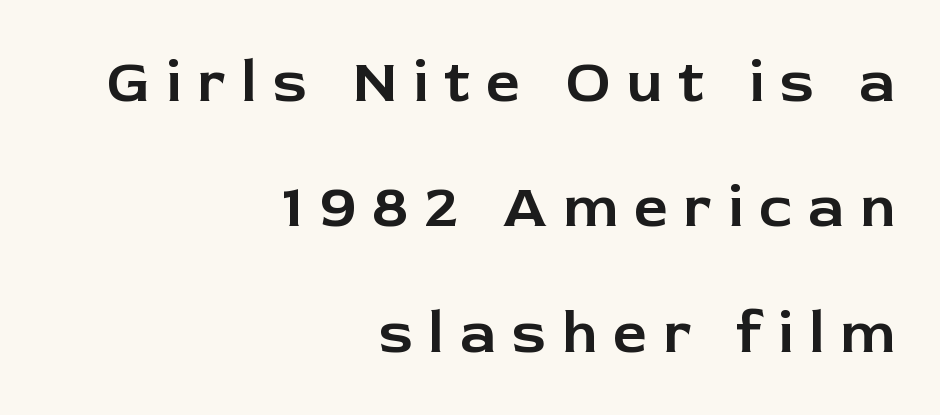
{"serif": "no", "italic": "no", "width": "normal", "stroke_contrast": "low", "x_height": "medium", "monospaced": "no", "underline": "no", "align": "right", "line_spacing": "loose", "line_spacing_ratio": 2.09, "letter_spacing": "wide", "letter_spacing_em": 0.26, "glyph_px": 60}
